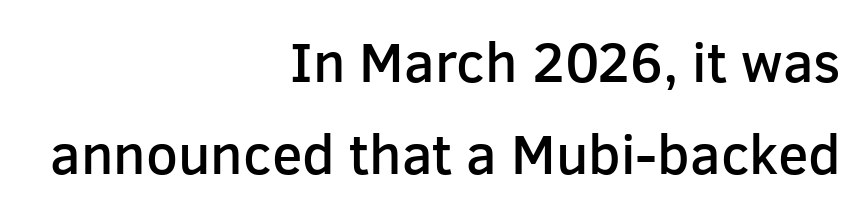
Letterform terminals end flat and unadorned throughout the passage. The lettering holds an erect, upright posture throughout. The face used here is proportionally spaced, like ordinary book or web type. Type without underlining. A bit beefed up — I'd call it semibold rather than bold.
